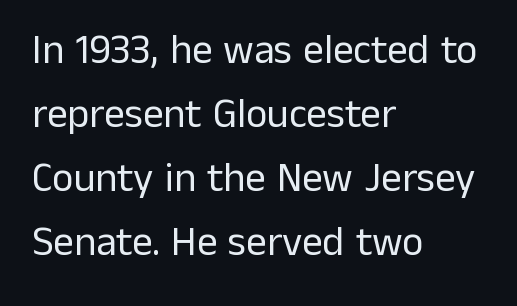
{"serif": "no", "italic": "no", "bold": "no", "weight": "regular", "width": "normal", "stroke_contrast": "low", "x_height": "medium", "monospaced": "no", "underline": "no", "align": "left", "line_spacing": "normal", "line_spacing_ratio": 1.56, "letter_spacing": "normal", "letter_spacing_em": 0.0, "glyph_px": 41}
